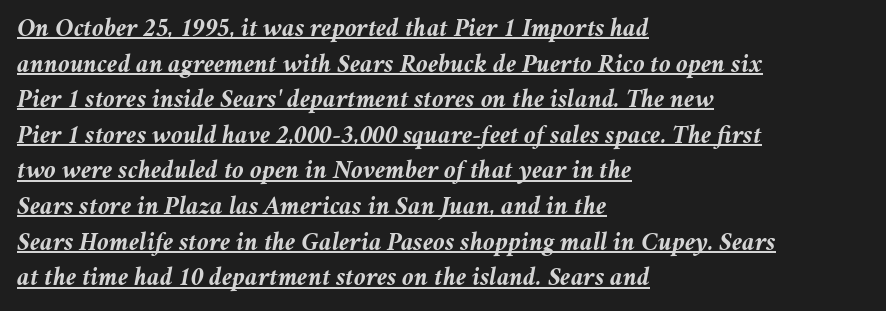
Q: Is the text bold? A: Yes.
Q: Is the text italic (slanted)? A: Yes, it leans right by about 11 degrees.
Q: Is the text underlined? A: Yes.
Q: How is the paragraph aligned? A: Left-aligned.
Q: Is the spacing between letters normal or unusually wide? A: Normal.
Q: Is the spacing between lines tight, normal or loose? A: Normal.
